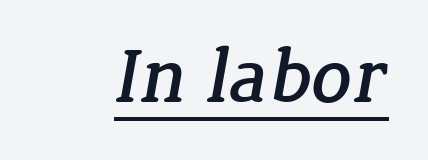
The passage shown is typeset with a serif family. These lines keep a tight, regular rhythm from letter to letter. Caption: lettering with a line underneath. A typesetter would call this proportional, since set widths differ per character.
